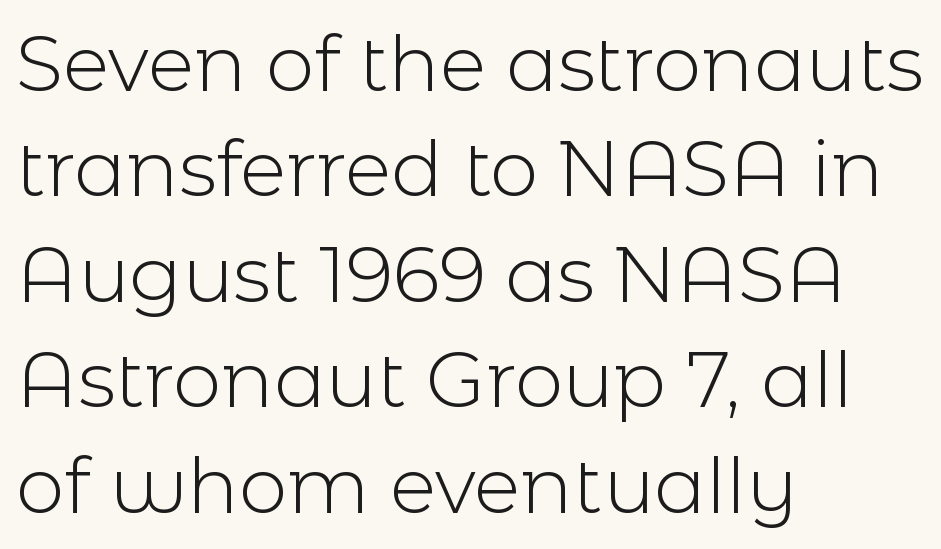
{"serif": "no", "italic": "no", "bold": "no", "weight": "light", "width": "normal", "x_height": "medium", "monospaced": "no", "underline": "no", "align": "left", "line_spacing": "normal", "line_spacing_ratio": 1.37, "letter_spacing": "normal", "letter_spacing_em": 0.0, "glyph_px": 77}
